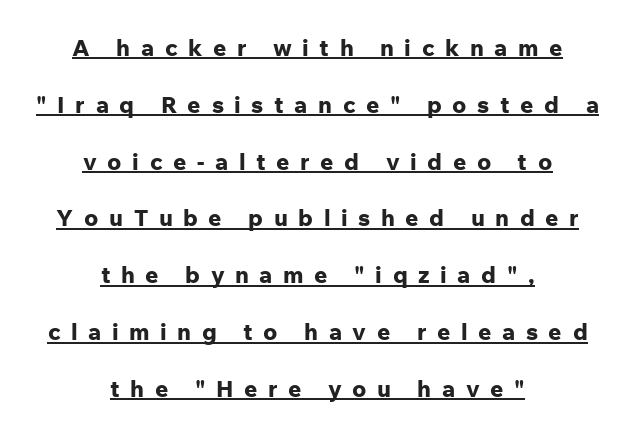
Q: Is the text bold? A: Yes.
Q: Is the text italic (slanted)? A: No, it is upright.
Q: Is the text underlined? A: Yes.
Q: How is the paragraph aligned? A: Centered.
Q: Is the spacing between letters normal or unusually wide? A: Unusually wide.
Q: Is the spacing between lines tight, normal or loose? A: Loose.
